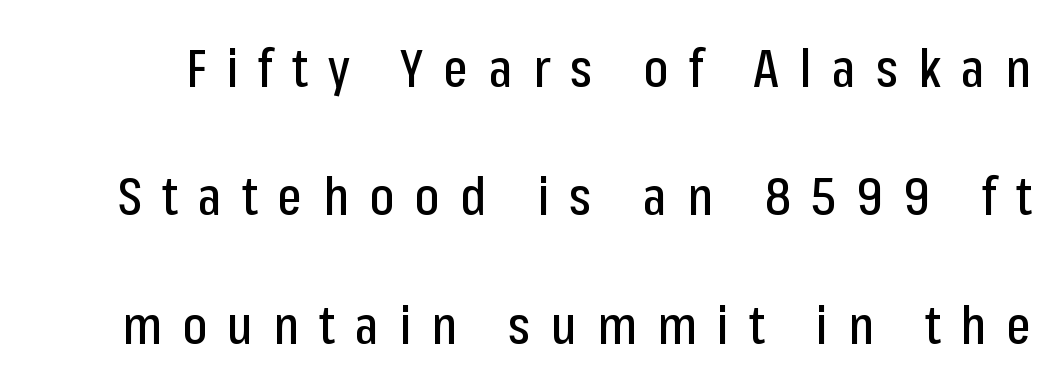
The image shows 52 px condensed sans-serif type, upright; set loose line spacing (2.47x), unusually wide letter spacing (+0.39 em), not underlined; low stroke contrast and a medium x-height.
